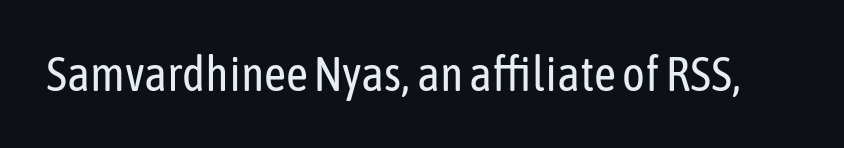
{"serif": "no", "italic": "no", "bold": "no", "weight": "regular", "width": "condensed", "stroke_contrast": "low", "x_height": "medium", "monospaced": "no", "underline": "no", "letter_spacing": "normal", "letter_spacing_em": 0.0, "glyph_px": 48}
